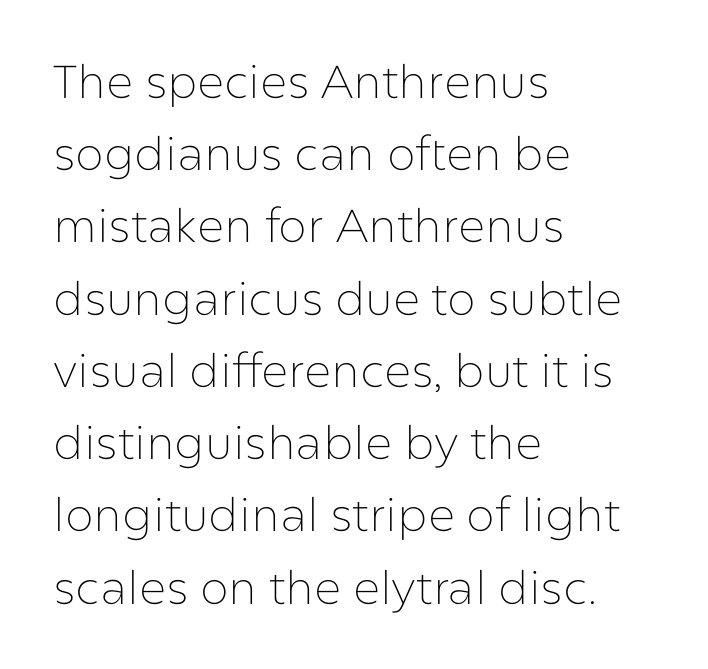
Q: Is the text bold? A: No.
Q: Is the text italic (slanted)? A: No, it is upright.
Q: Is the typeface a serif or a sans-serif typeface? A: Sans-serif.
Q: Is the text underlined? A: No.
Q: How is the paragraph aligned? A: Left-aligned.
Q: Is the spacing between letters normal or unusually wide? A: Normal.
Q: Is the spacing between lines tight, normal or loose? A: Normal.
Q: Width (condensed, normal, or wide)? A: Normal.
Q: Stroke contrast? A: Low.
Q: x-height? A: Medium.
Q: Monospaced? A: No.
